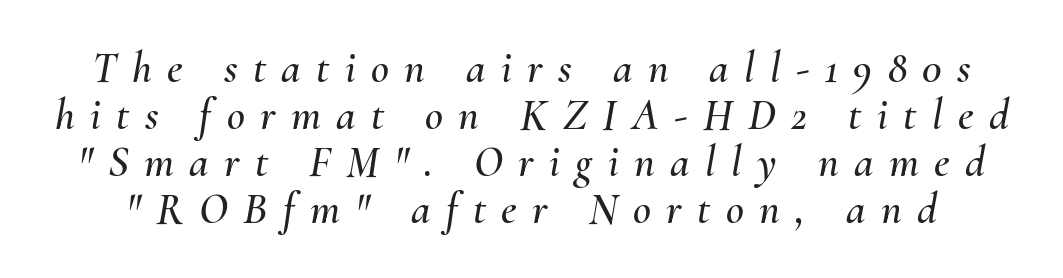
{"italic": "yes", "lean": "right", "slant_degrees": 10, "width": "normal", "stroke_contrast": "medium", "x_height": "small", "monospaced": "no", "underline": "no", "line_spacing": "tight", "line_spacing_ratio": 1.07, "letter_spacing": "wide", "letter_spacing_em": 0.35, "glyph_px": 44}
